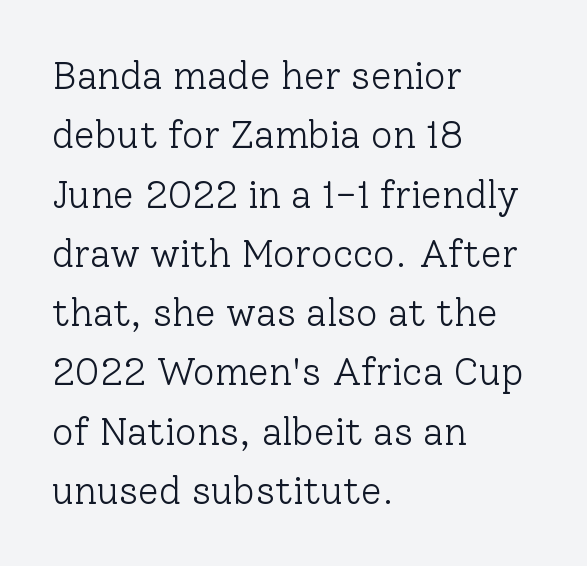
The image shows 38 px light serif type, upright; set left-aligned, normal line spacing (1.56x), normal letter spacing, not underlined; low stroke contrast and a medium x-height.
